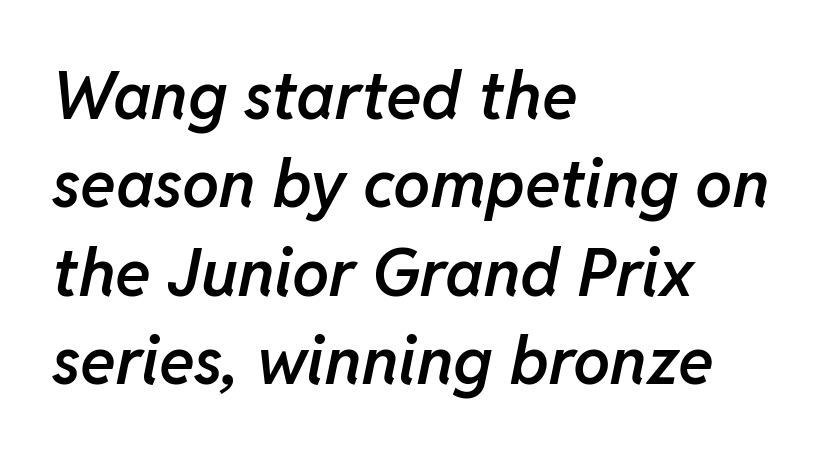
The image shows 66 px semibold type, italic (leaning right); set left-aligned, normal line spacing (1.34x), normal letter spacing, not underlined; low stroke contrast and a medium x-height.
